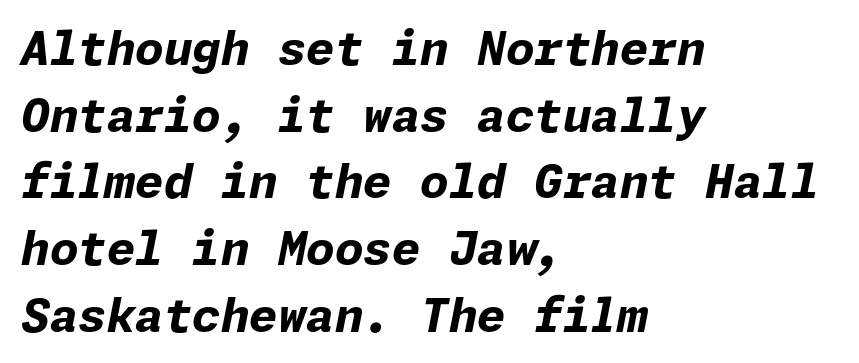
The image shows 46 px bold type, italic (leaning right); set left-aligned, normal line spacing (1.45x), normal letter spacing, not underlined; low stroke contrast and a medium x-height.
